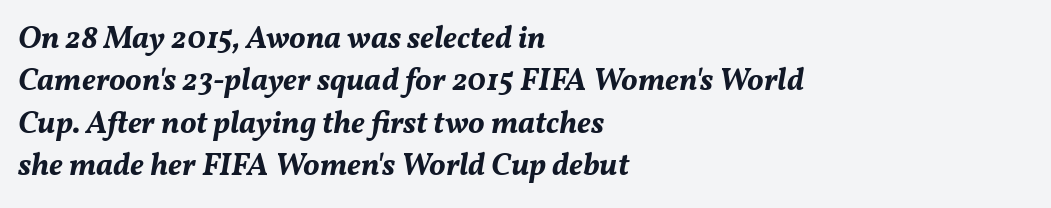
Vertical spacing — default. Strong, thick strokes mark this as bold type. Would a proofreader flag this as italicized? Yes. This sample has the flowing, uneven cadence of proportional lettering.
